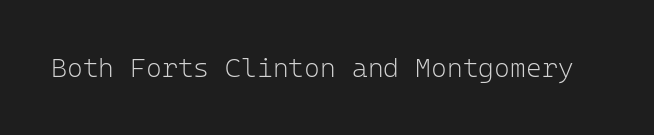
Has an underline been added? It has not. The type is set solid horizontally, with unmodified tracking. The characters are drawn with everyday or finer stroke widths. Every character sits straight up, as roman type does.
